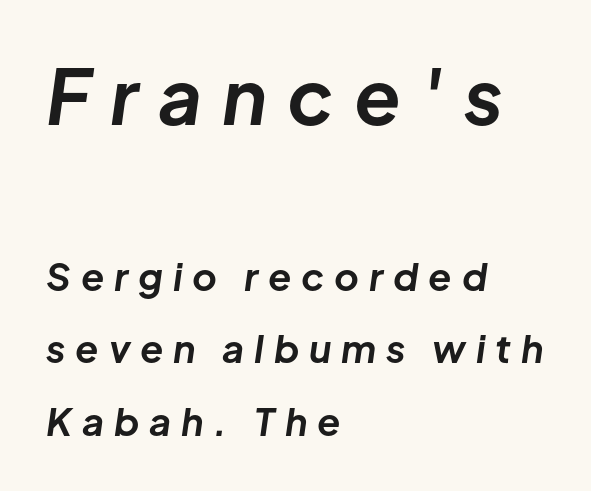
The image shows 76 px bold type, italic (leaning right); set left-aligned, loose line spacing (1.9x), unusually wide letter spacing (+0.26 em), not underlined; the first (top) block is 2.0x larger; low stroke contrast and a medium x-height.
